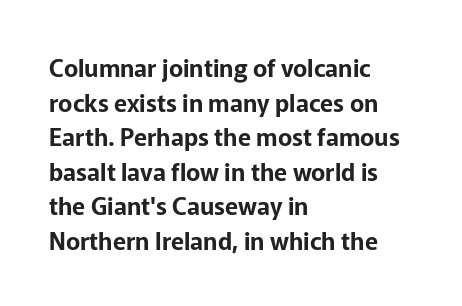
{"italic": "no", "underline": "no", "align": "left", "line_spacing": "normal", "line_spacing_ratio": 1.44, "letter_spacing": "normal", "letter_spacing_em": 0.0, "glyph_px": 24}
